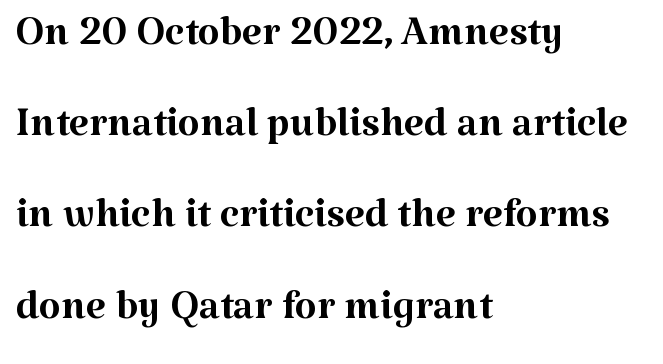
Q: Is the text bold? A: No.
Q: Is the text italic (slanted)? A: No, it is upright.
Q: Is the typeface a serif or a sans-serif typeface? A: Serif.
Q: Is the text underlined? A: No.
Q: How is the paragraph aligned? A: Left-aligned.
Q: Is the spacing between letters normal or unusually wide? A: Normal.
Q: Is the spacing between lines tight, normal or loose? A: Normal.
Q: Width (condensed, normal, or wide)? A: Normal.
Q: Stroke contrast? A: Medium.
Q: x-height? A: Medium.
Q: Monospaced? A: No.
